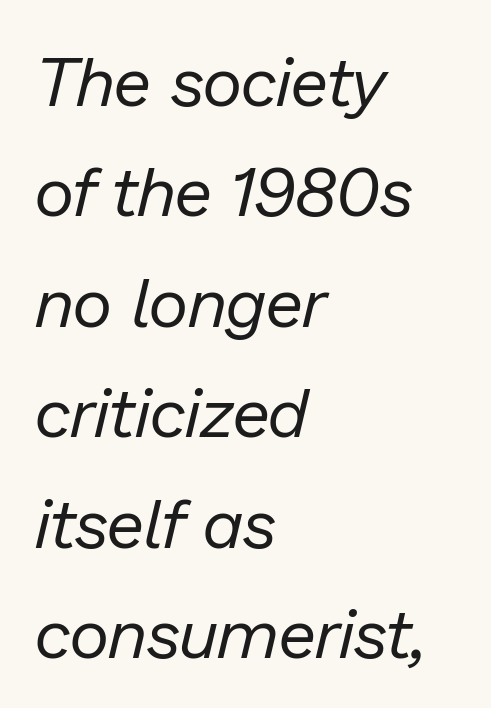
Q: Is the text bold? A: No.
Q: Is the text italic (slanted)? A: Yes, it leans right by about 13 degrees.
Q: Is the text underlined? A: No.
Q: How is the paragraph aligned? A: Left-aligned.
Q: Is the spacing between letters normal or unusually wide? A: Normal.
Q: Is the spacing between lines tight, normal or loose? A: Normal.
Q: Width (condensed, normal, or wide)? A: Normal.
Q: Stroke contrast? A: Low.
Q: x-height? A: Medium.
Q: Monospaced? A: No.
